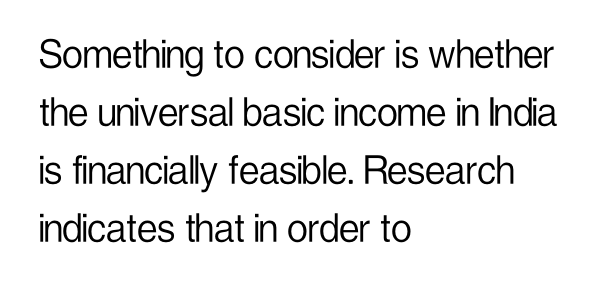
Q: Is the text bold? A: No.
Q: Is the text italic (slanted)? A: No, it is upright.
Q: Is the typeface a serif or a sans-serif typeface? A: Sans-serif.
Q: Is the text underlined? A: No.
Q: How is the paragraph aligned? A: Left-aligned.
Q: Is the spacing between letters normal or unusually wide? A: Normal.
Q: Is the spacing between lines tight, normal or loose? A: Normal.
Q: Width (condensed, normal, or wide)? A: Condensed.
Q: Stroke contrast? A: Low.
Q: x-height? A: Medium.
Q: Monospaced? A: No.
